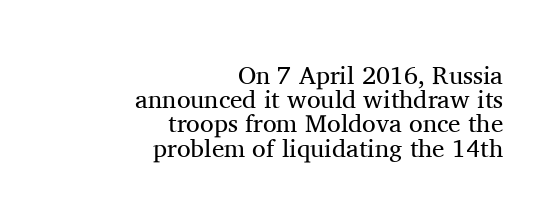
{"italic": "no", "bold": "no", "underline": "no", "align": "right", "line_spacing": "tight", "line_spacing_ratio": 0.97, "letter_spacing": "normal", "letter_spacing_em": 0.0, "glyph_px": 25}
